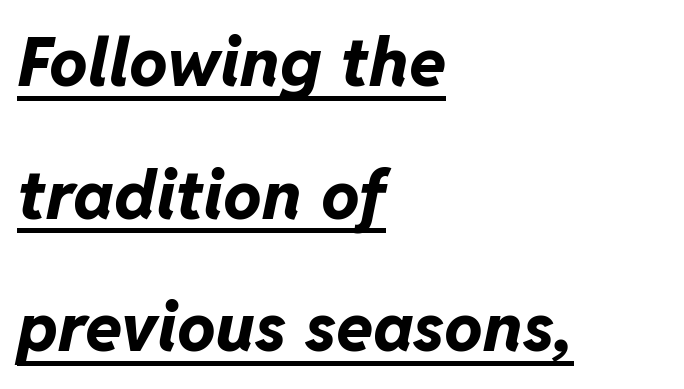
A typesetter would mark this as italic. You could not count columns in this text — the font is proportionally spaced. Alignment: flush left. A typographer would call this underscored text. The strokes are fattened all the way to bold.
